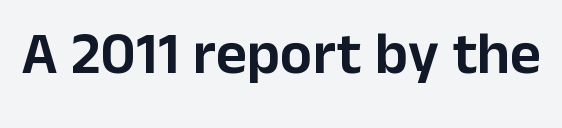
{"serif": "no", "italic": "no", "width": "normal", "stroke_contrast": "low", "x_height": "medium", "monospaced": "no", "underline": "no", "letter_spacing": "normal", "letter_spacing_em": 0.0, "glyph_px": 60}
